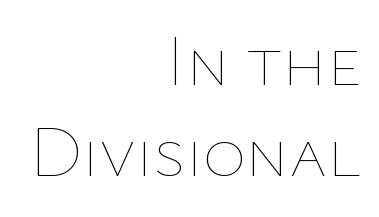
Q: Is the text bold? A: No.
Q: Is the text italic (slanted)? A: No, it is upright.
Q: Is the text underlined? A: No.
Q: How is the paragraph aligned? A: Right-aligned.
Q: Is the spacing between letters normal or unusually wide? A: Normal.
Q: Is the spacing between lines tight, normal or loose? A: Normal.
Q: Width (condensed, normal, or wide)? A: Normal.
Q: Stroke contrast? A: Low.
Q: x-height? A: Medium.
Q: Monospaced? A: No.
